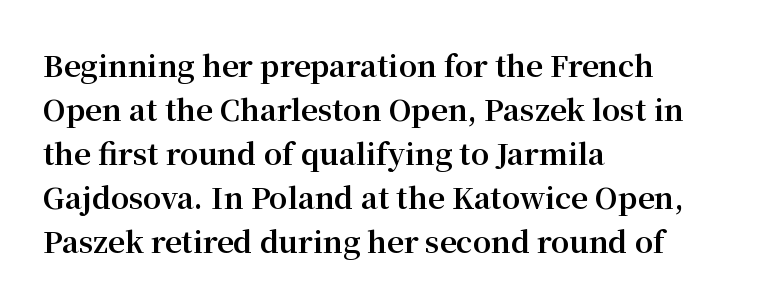
Q: Is the text bold? A: Yes.
Q: Is the text italic (slanted)? A: No, it is upright.
Q: Is the typeface a serif or a sans-serif typeface? A: Serif.
Q: Is the text underlined? A: No.
Q: How is the paragraph aligned? A: Left-aligned.
Q: Is the spacing between letters normal or unusually wide? A: Normal.
Q: Is the spacing between lines tight, normal or loose? A: Normal.
Q: Width (condensed, normal, or wide)? A: Normal.
Q: Stroke contrast? A: Medium.
Q: x-height? A: Medium.
Q: Monospaced? A: No.
